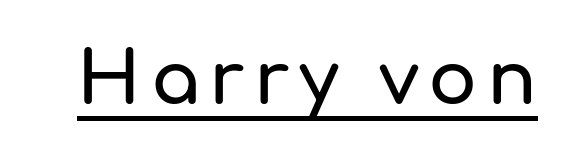
{"serif": "no", "italic": "no", "width": "normal", "stroke_contrast": "low", "x_height": "medium", "monospaced": "no", "underline": "yes", "glyph_px": 73}
